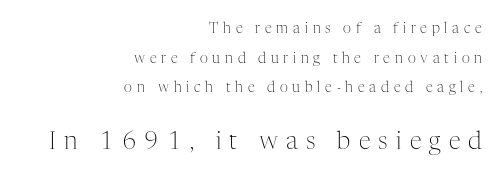
The image shows 24 px text type, upright; set right-aligned, loose line spacing (2.12x), unusually wide letter spacing (+0.34 em), not underlined; the second (bottom) block is 1.71x larger.
